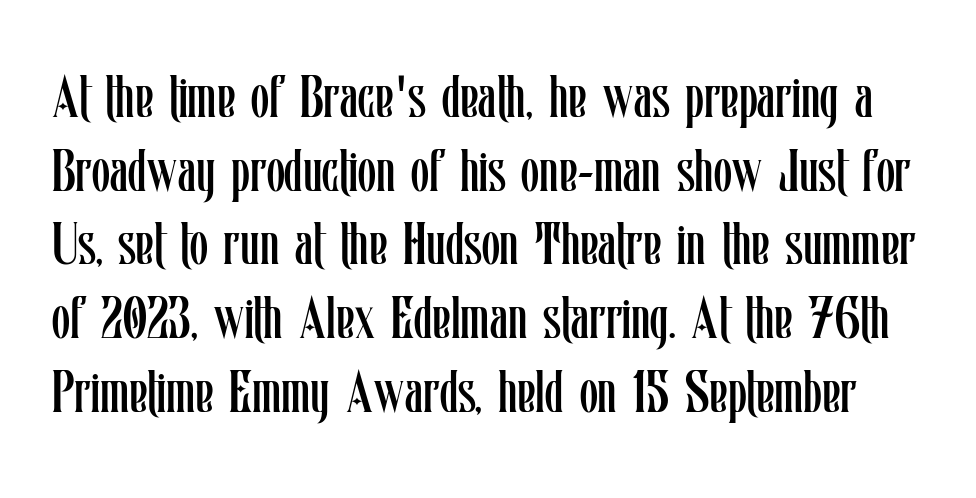
The image shows 59 px regular-weight, condensed type, upright; set normal line spacing (1.25x), normal letter spacing, not underlined; low stroke contrast and a medium x-height.
